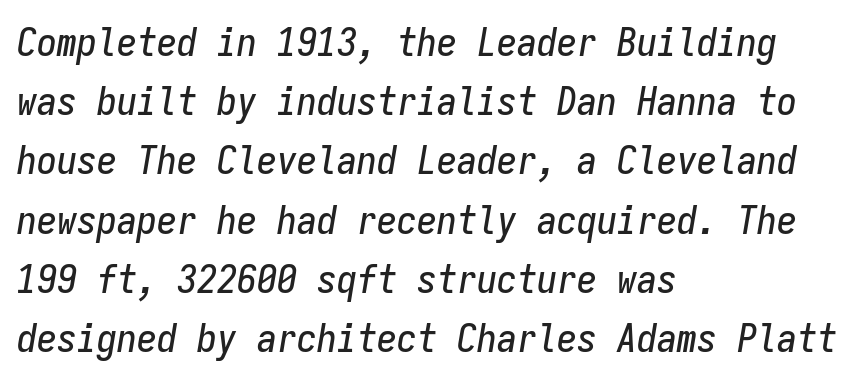
{"italic": "yes", "lean": "right", "slant_degrees": 9, "width": "condensed", "stroke_contrast": "low", "x_height": "medium", "monospaced": "yes", "underline": "no", "align": "left", "line_spacing": "normal", "line_spacing_ratio": 1.48, "letter_spacing": "normal", "letter_spacing_em": 0.0, "glyph_px": 40}
